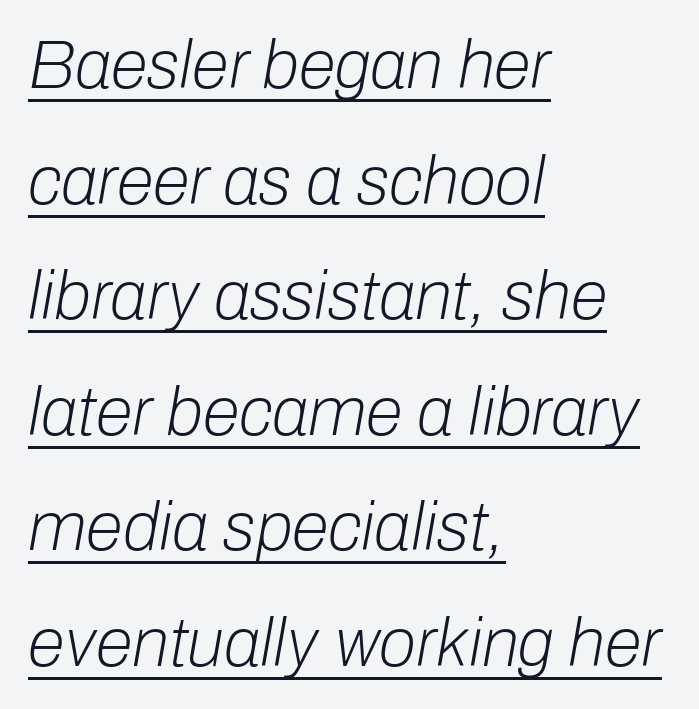
{"italic": "yes", "lean": "right", "slant_degrees": 10, "bold": "no", "weight": "light", "width": "normal", "stroke_contrast": "low", "x_height": "medium", "monospaced": "no", "underline": "yes", "align": "left", "line_spacing": "normal", "line_spacing_ratio": 1.7, "letter_spacing": "normal", "letter_spacing_em": 0.0, "glyph_px": 68}
